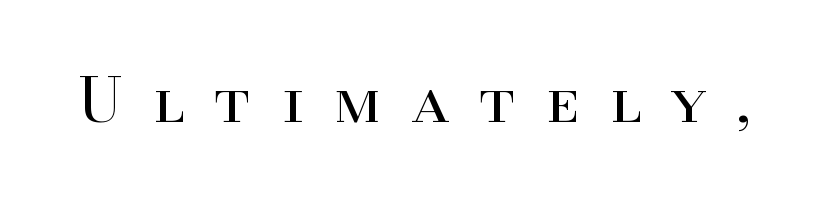
{"serif": "yes", "italic": "no", "bold": "no", "weight": "regular", "width": "normal", "stroke_contrast": "high", "x_height": "small", "monospaced": "no", "underline": "no", "letter_spacing": "wide", "letter_spacing_em": 0.49, "glyph_px": 62}
